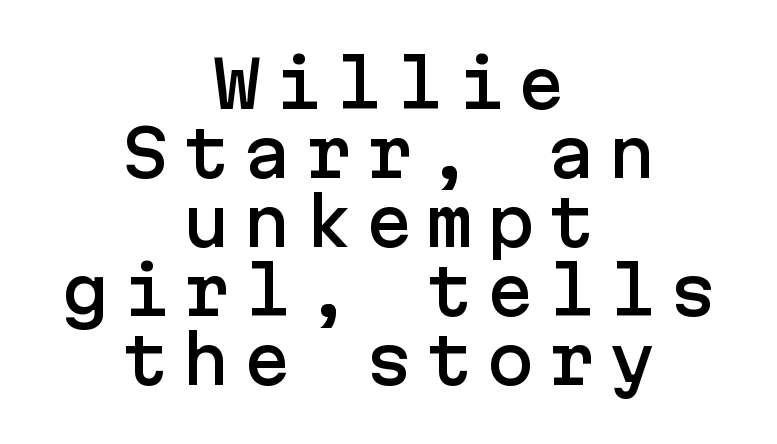
{"serif": "no", "italic": "no", "width": "normal", "stroke_contrast": "low", "x_height": "medium", "underline": "no", "align": "center", "line_spacing": "tight", "line_spacing_ratio": 1.08, "letter_spacing": "wide", "letter_spacing_em": 0.2, "glyph_px": 64}
